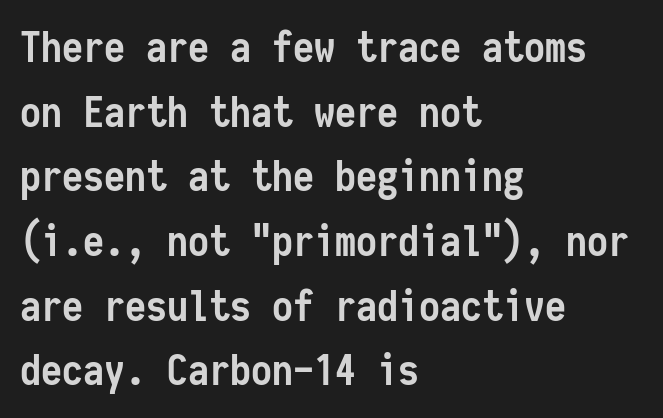
The image shows 42 px semibold, condensed sans-serif type, upright, monospaced; set left-aligned, normal line spacing (1.54x), normal letter spacing, not underlined; low stroke contrast and a medium x-height.
